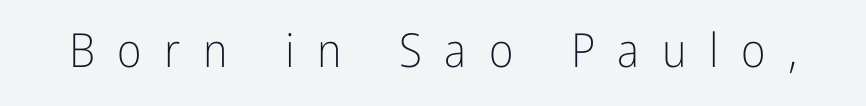
{"serif": "no", "italic": "no", "bold": "no", "weight": "light", "width": "condensed", "stroke_contrast": "low", "x_height": "medium", "monospaced": "no", "underline": "no", "letter_spacing": "wide", "letter_spacing_em": 0.48, "glyph_px": 47}
